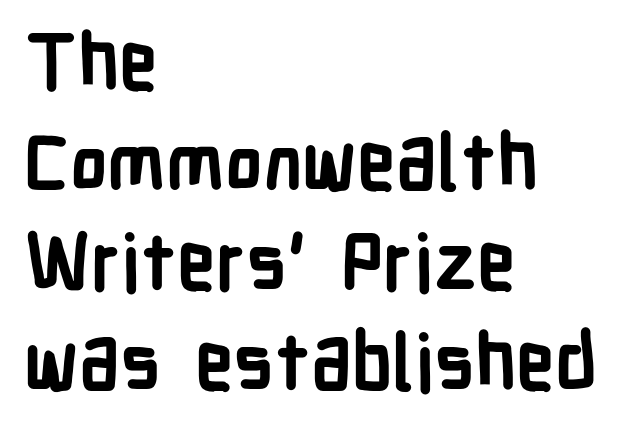
Q: Is the text bold? A: Yes.
Q: Is the text italic (slanted)? A: No, it is upright.
Q: Is the typeface a serif or a sans-serif typeface? A: Sans-serif.
Q: Is the text underlined? A: No.
Q: How is the paragraph aligned? A: Left-aligned.
Q: Is the spacing between letters normal or unusually wide? A: Normal.
Q: Is the spacing between lines tight, normal or loose? A: Normal.
Q: Width (condensed, normal, or wide)? A: Condensed.
Q: Stroke contrast? A: Low.
Q: x-height? A: Medium.
Q: Monospaced? A: No.
